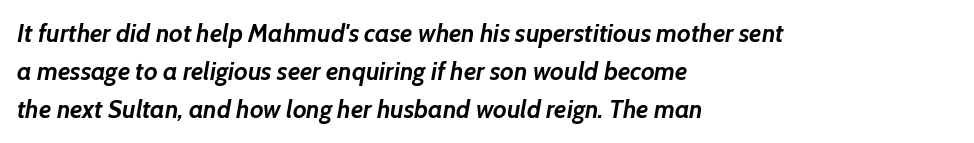
Q: Is the text bold? A: Yes.
Q: Is the text italic (slanted)? A: Yes, it leans right by about 7 degrees.
Q: Is the text underlined? A: No.
Q: How is the paragraph aligned? A: Left-aligned.
Q: Is the spacing between letters normal or unusually wide? A: Normal.
Q: Is the spacing between lines tight, normal or loose? A: Normal.
